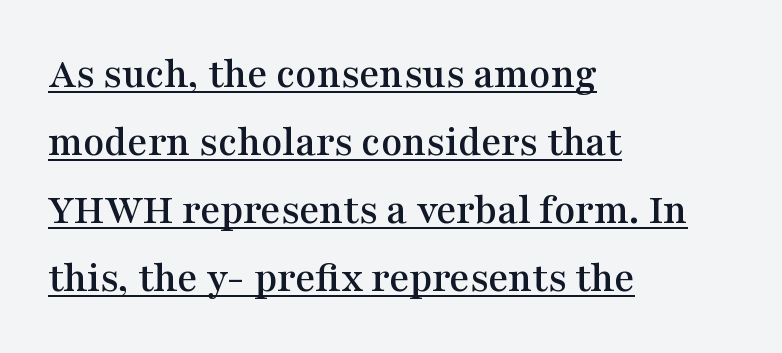
Horizontal alignment here is leftward, the default for most running prose. You can tell from the footed stems that serif type was used. Here the designer chose a conventional face with non-uniform glyph widths. Style check: upright.
